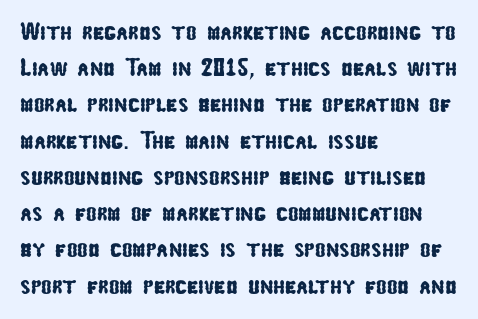
The face used here is rendered with its standard letterfit. Regarding leading, the lines here are spaced in the standard way. Visually the block forms a straight wall on the left and a jagged coastline on the right. The words here are not underlined.
